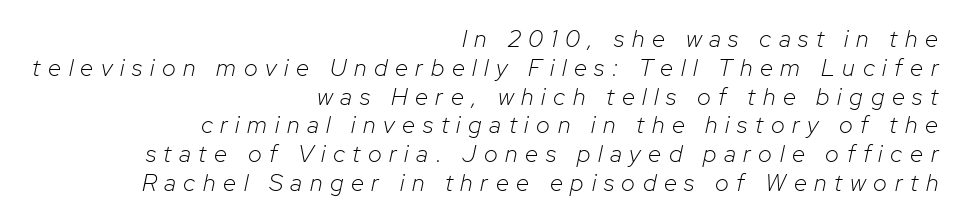
{"italic": "yes", "lean": "right", "slant_degrees": 12, "bold": "no", "underline": "no", "align": "right", "line_spacing_ratio": 1.2, "letter_spacing": "wide", "letter_spacing_em": 0.32, "glyph_px": 24}
